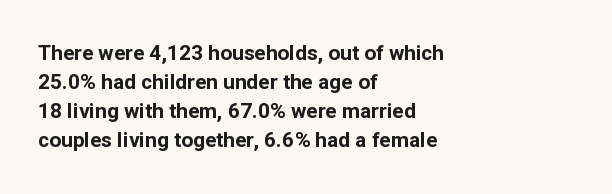
The lines are quadded left. These lines keep a tight, regular rhythm from letter to letter. The gap between lines stays unmarked. It's the straight-up-and-down kind of type. The rendering uses a moderate line-height, typical for paragraphs. Pretty heavy lettering here — definitely bold.
